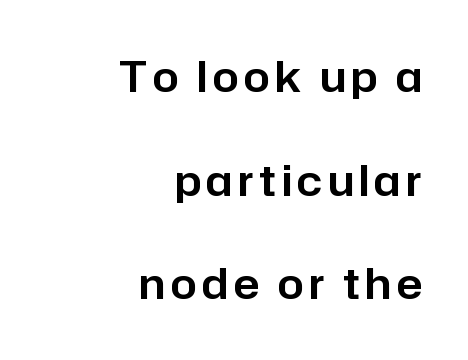
Q: Is the text italic (slanted)? A: No, it is upright.
Q: Is the typeface a serif or a sans-serif typeface? A: Sans-serif.
Q: Is the text underlined? A: No.
Q: How is the paragraph aligned? A: Right-aligned.
Q: Is the spacing between lines tight, normal or loose? A: Loose.
Q: Width (condensed, normal, or wide)? A: Normal.
Q: Stroke contrast? A: Low.
Q: x-height? A: Medium.
Q: Monospaced? A: No.
